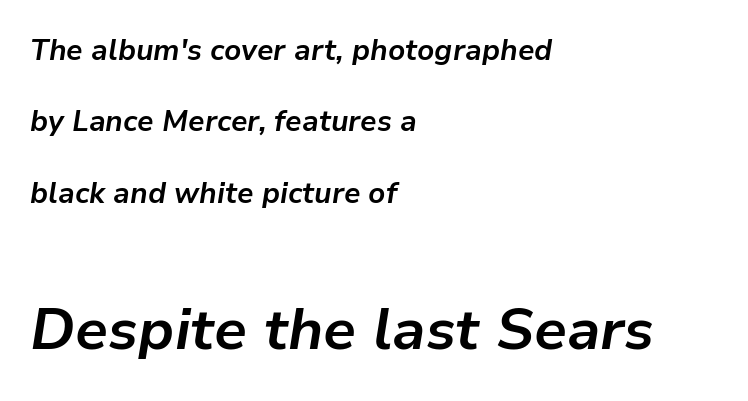
Quick note: interline space is abundant. A typesetter would call this proportional, since set widths differ per character. The sample has been set heavy, in full bold. If you drew a line through each stem, it would be angled.
